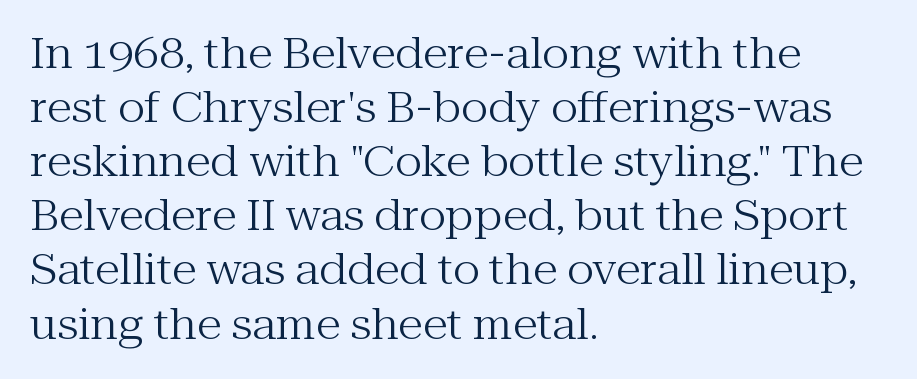
The image shows 41 px regular-weight serif type, upright; set left-aligned, normal line spacing (1.32x), normal letter spacing, not underlined; medium stroke contrast and a medium x-height.
